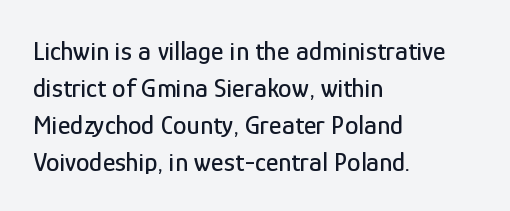
Q: Is the text italic (slanted)? A: No, it is upright.
Q: Is the text underlined? A: No.
Q: How is the paragraph aligned? A: Left-aligned.
Q: Is the spacing between letters normal or unusually wide? A: Normal.
Q: Is the spacing between lines tight, normal or loose? A: Normal.
